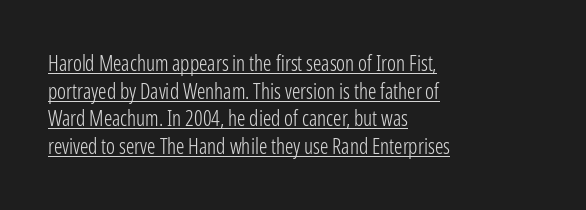
Q: Is the text bold? A: No.
Q: Is the text italic (slanted)? A: No, it is upright.
Q: Is the text underlined? A: Yes.
Q: How is the paragraph aligned? A: Left-aligned.
Q: Is the spacing between letters normal or unusually wide? A: Normal.
Q: Is the spacing between lines tight, normal or loose? A: Normal.
